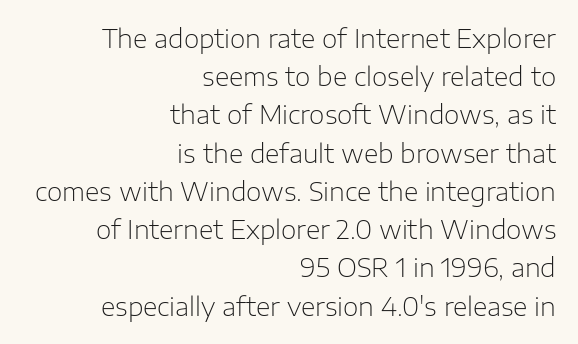
The image shows 25 px text type, upright; set right-aligned, normal line spacing (1.53x), normal letter spacing, not underlined.
